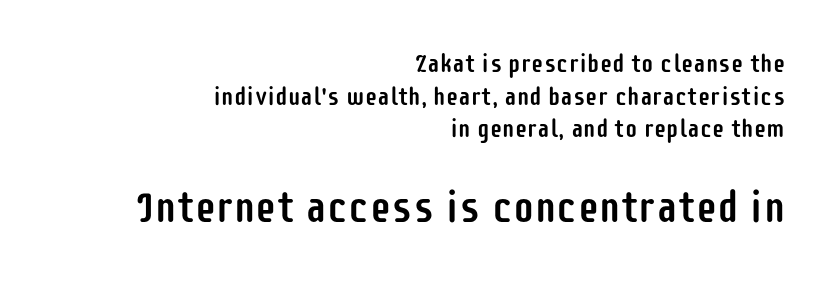
The image shows 43 px condensed sans-serif type, upright; set right-aligned, normal line spacing (1.31x), normal letter spacing, not underlined; the second (bottom) block is 1.72x larger; low stroke contrast and a large x-height.
